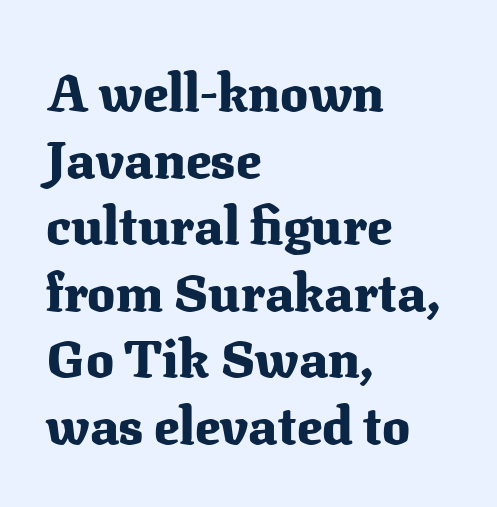
The image shows 52 px heavy serif type, upright; set left-aligned, normal line spacing (1.28x), normal letter spacing, not underlined; medium stroke contrast and a medium x-height.
